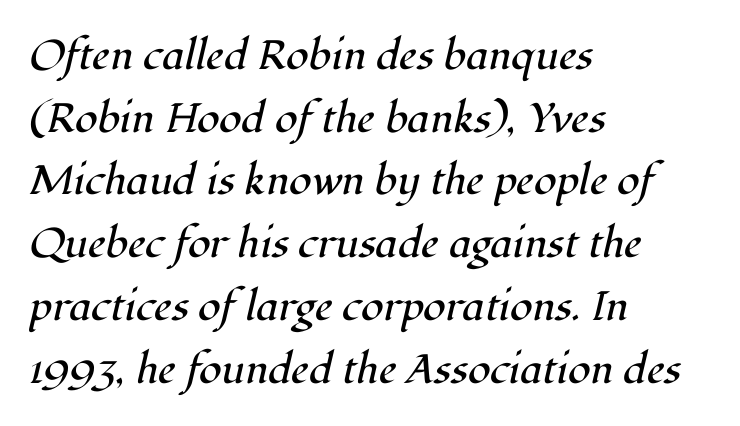
{"serif": "yes", "italic": "yes", "lean": "right", "slant_degrees": 12, "bold": "no", "weight": "regular", "width": "normal", "stroke_contrast": "high", "x_height": "medium", "monospaced": "no", "underline": "no", "align": "left", "line_spacing": "normal", "line_spacing_ratio": 1.53, "letter_spacing": "normal", "letter_spacing_em": 0.0, "glyph_px": 41}
